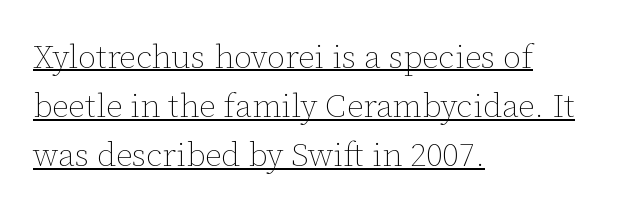
{"italic": "no", "bold": "no", "weight": "thin", "width": "normal", "stroke_contrast": "low", "x_height": "medium", "monospaced": "no", "underline": "yes", "align": "left", "line_spacing": "normal", "line_spacing_ratio": 1.49, "letter_spacing": "normal", "letter_spacing_em": 0.0, "glyph_px": 33}
